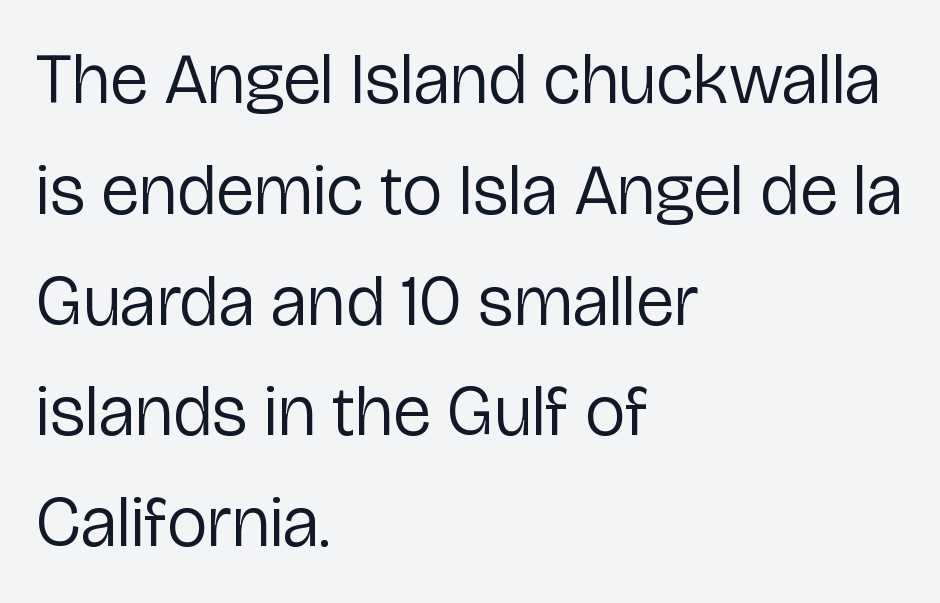
{"serif": "no", "italic": "no", "bold": "no", "weight": "regular", "width": "normal", "stroke_contrast": "low", "x_height": "medium", "monospaced": "no", "underline": "no", "align": "left", "line_spacing": "normal", "line_spacing_ratio": 1.56, "letter_spacing": "normal", "letter_spacing_em": 0.0, "glyph_px": 71}
